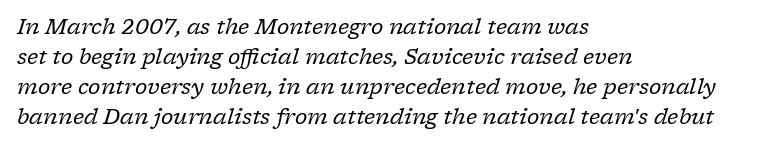
{"italic": "yes", "lean": "right", "slant_degrees": 17, "bold": "no", "underline": "no", "align": "left", "line_spacing": "normal", "line_spacing_ratio": 1.43, "letter_spacing": "normal", "letter_spacing_em": 0.0, "glyph_px": 21}
